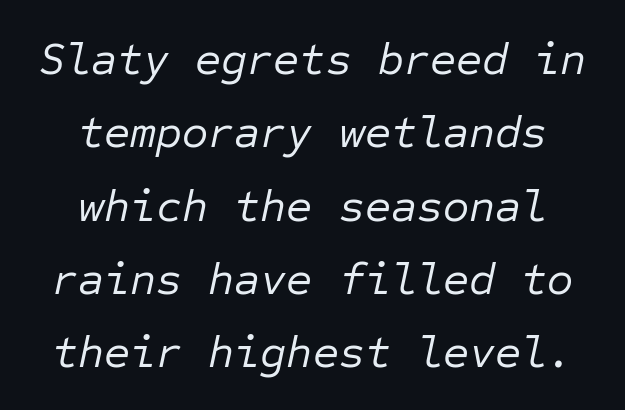
The image shows 45 px regular-weight type, italic (leaning right), monospaced; set centered, normal line spacing (1.63x), normal letter spacing, not underlined; low stroke contrast and a medium x-height.
